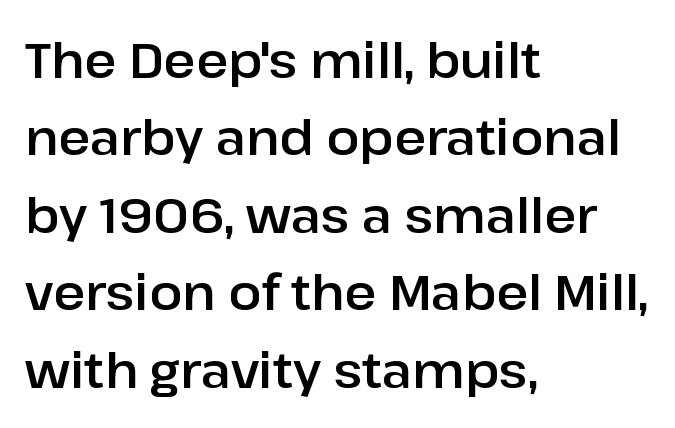
Successive baselines arrive at the customary interval. Spacing between characters is what you'd get straight out of the box. Any mark beneath the type? The region is blank. A typesetter would mark this as roman, not italic.
